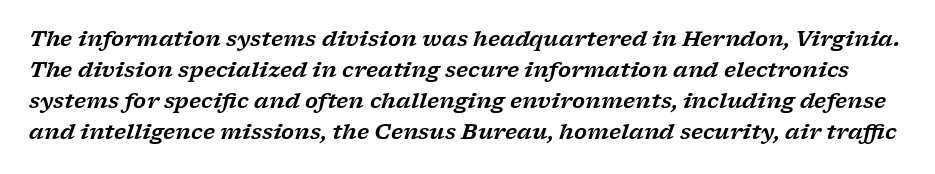
{"italic": "yes", "lean": "right", "slant_degrees": 17, "underline": "no", "line_spacing": "normal", "line_spacing_ratio": 1.48, "letter_spacing": "normal", "letter_spacing_em": 0.0, "glyph_px": 21}
